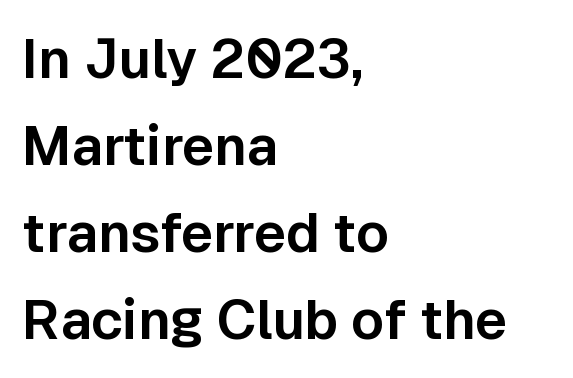
{"serif": "no", "italic": "no", "width": "normal", "stroke_contrast": "low", "x_height": "medium", "monospaced": "no", "underline": "no", "align": "left", "line_spacing": "normal", "line_spacing_ratio": 1.58, "letter_spacing": "normal", "letter_spacing_em": 0.0, "glyph_px": 55}
